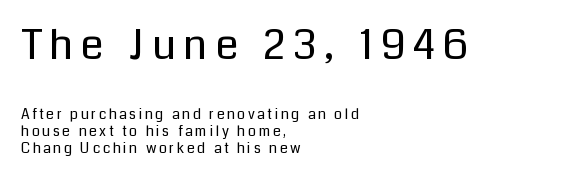
{"serif": "no", "italic": "no", "bold": "no", "weight": "regular", "width": "normal", "stroke_contrast": "low", "x_height": "medium", "monospaced": "no", "underline": "no", "align": "left", "line_spacing_ratio": 1.22, "larger_block": "first", "size_ratio": 3.0, "glyph_px": 42}
